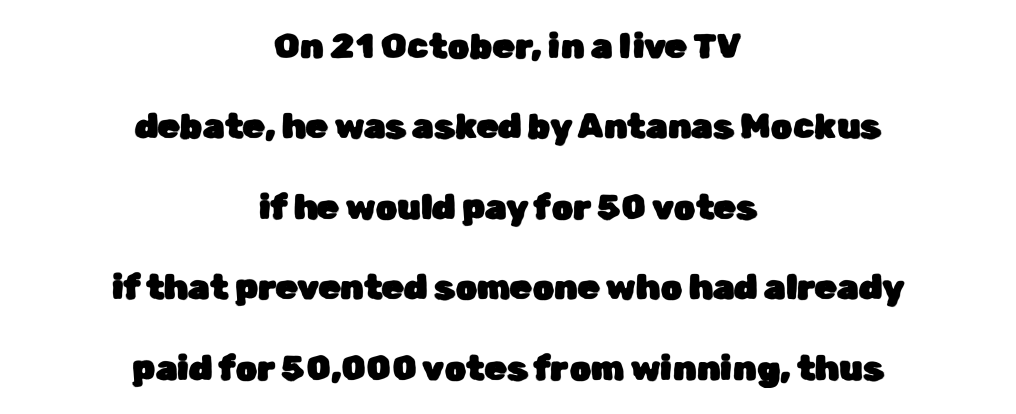
Q: Is the text italic (slanted)? A: No, it is upright.
Q: Is the typeface a serif or a sans-serif typeface? A: Sans-serif.
Q: Is the text underlined? A: No.
Q: How is the paragraph aligned? A: Centered.
Q: Is the spacing between letters normal or unusually wide? A: Normal.
Q: Is the spacing between lines tight, normal or loose? A: Loose.
Q: Width (condensed, normal, or wide)? A: Normal.
Q: Stroke contrast? A: Low.
Q: x-height? A: Medium.
Q: Monospaced? A: No.
